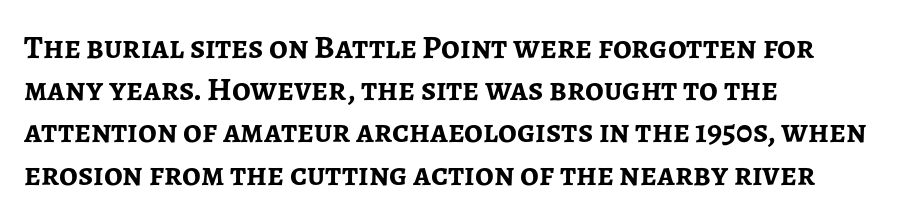
{"serif": "no", "italic": "no", "bold": "yes", "weight": "semibold", "width": "normal", "stroke_contrast": "low", "x_height": "medium", "monospaced": "no", "underline": "no", "align": "left", "line_spacing": "normal", "line_spacing_ratio": 1.28, "letter_spacing": "normal", "letter_spacing_em": 0.0, "glyph_px": 33}
